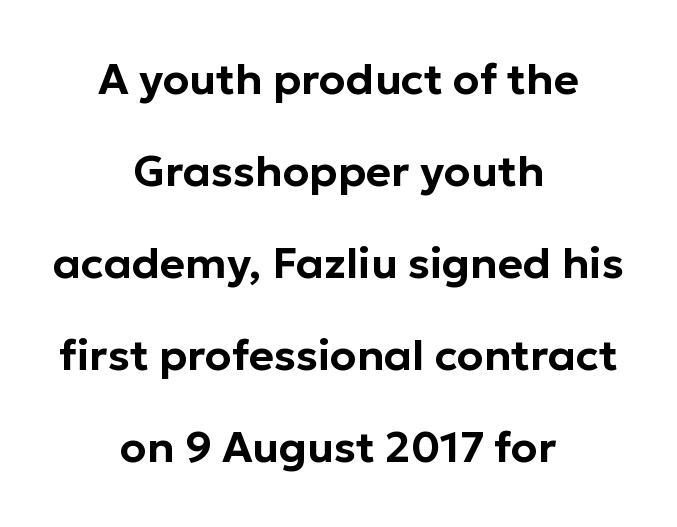
The image shows 43 px sans-serif type, upright; set centered, loose line spacing (2.14x), normal letter spacing, not underlined; low stroke contrast and a medium x-height.
